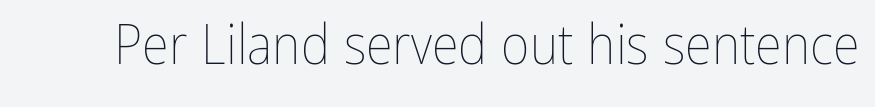
{"italic": "no", "bold": "no", "weight": "thin", "width": "condensed", "stroke_contrast": "low", "x_height": "medium", "monospaced": "no", "underline": "no", "letter_spacing": "normal", "letter_spacing_em": 0.0, "glyph_px": 55}
